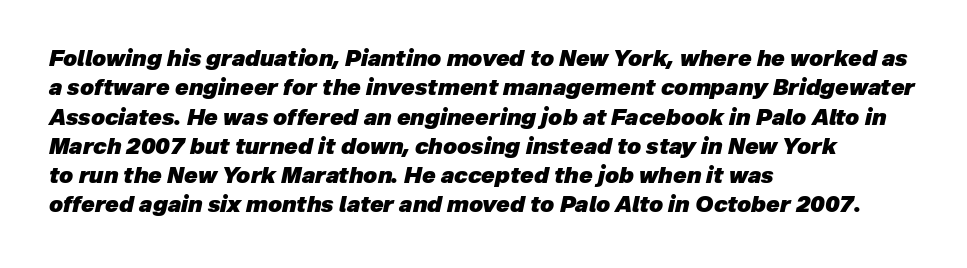
Q: Is the text bold? A: Yes.
Q: Is the text italic (slanted)? A: Yes, it leans right by about 12 degrees.
Q: Is the text underlined? A: No.
Q: How is the paragraph aligned? A: Left-aligned.
Q: Is the spacing between letters normal or unusually wide? A: Normal.
Q: Is the spacing between lines tight, normal or loose? A: Normal.
